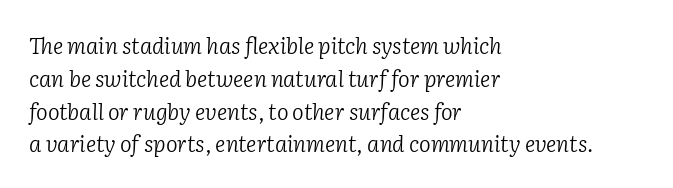
Only glyphs here, with clear space below each row. Successive baselines arrive at the customary interval. Horizontally, the lines are justified to the leading edge only. The line texture is even and compact thanks to regular tracking. These lines were composed using italics. Weight: regular or lighter.
